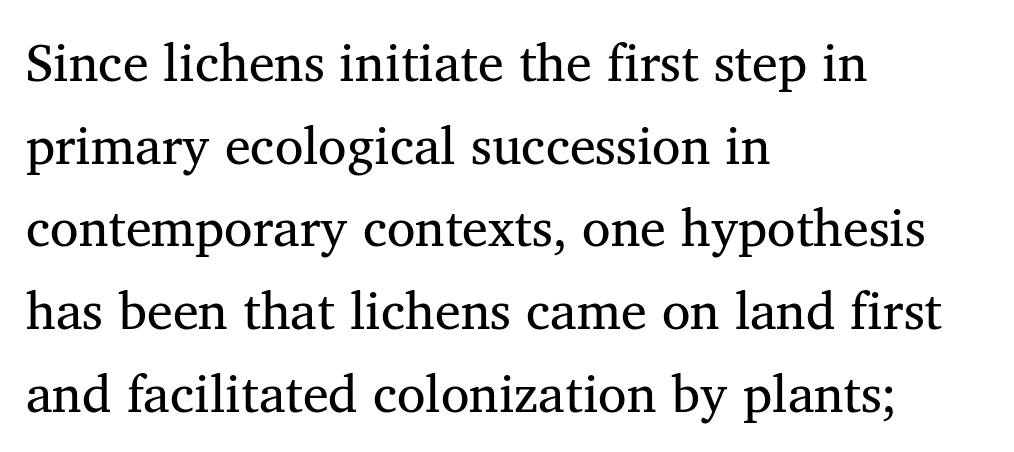
The image shows 52 px regular-weight serif type, upright; set left-aligned, normal line spacing (1.59x), normal letter spacing, not underlined; medium stroke contrast and a medium x-height.
